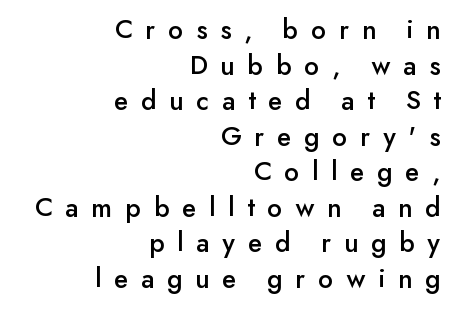
Unmarked baselines from the first word to the last. Vertical strokes here are truly vertical. Proportional: the letters do not fall into vertical columns. The typesetter chose a ragged-left arrangement here.
